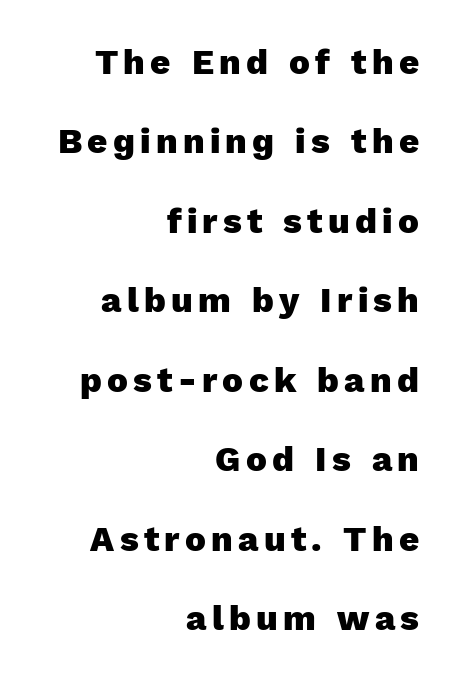
The image shows 35 px heavy sans-serif type, upright; set right-aligned, loose line spacing (2.27x), not underlined; a medium x-height.
